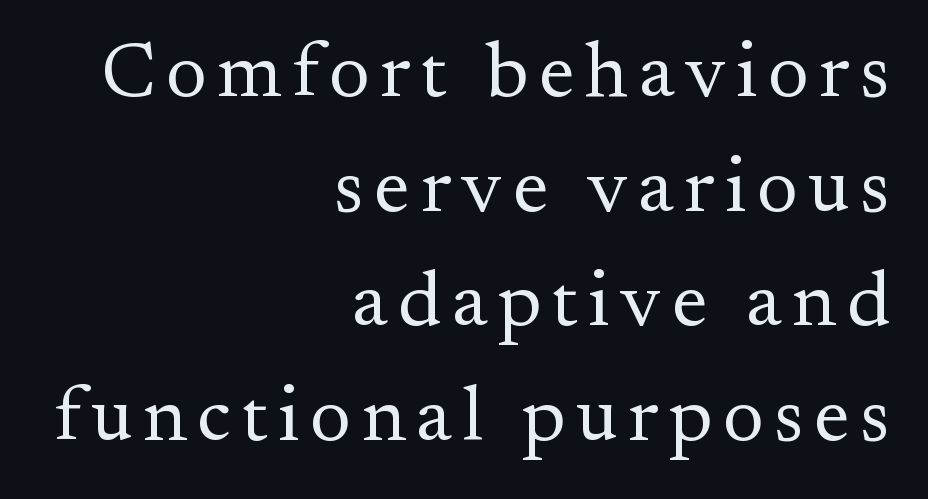
Q: Is the text bold? A: No.
Q: Is the text italic (slanted)? A: No, it is upright.
Q: Is the typeface a serif or a sans-serif typeface? A: Serif.
Q: Is the text underlined? A: No.
Q: How is the paragraph aligned? A: Right-aligned.
Q: Is the spacing between lines tight, normal or loose? A: Normal.
Q: Width (condensed, normal, or wide)? A: Normal.
Q: Stroke contrast? A: Medium.
Q: x-height? A: Small.
Q: Monospaced? A: No.
